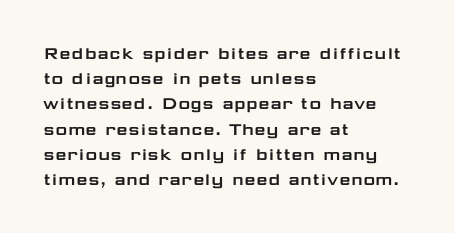
Q: Is the text italic (slanted)? A: No, it is upright.
Q: Is the text underlined? A: No.
Q: How is the paragraph aligned? A: Left-aligned.
Q: Is the spacing between letters normal or unusually wide? A: Normal.
Q: Is the spacing between lines tight, normal or loose? A: Normal.
